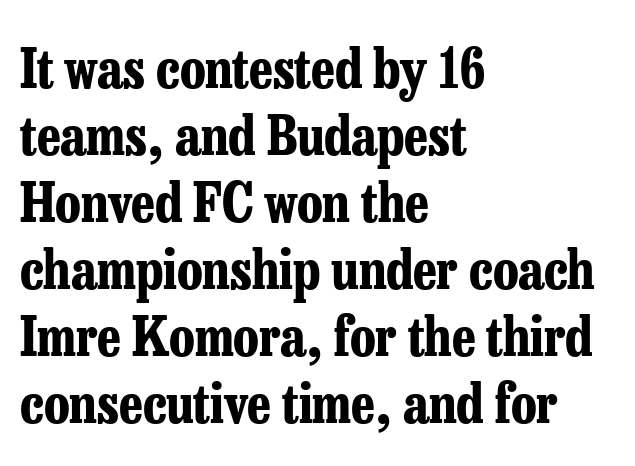
The image shows 54 px bold, condensed serif type, upright; set left-aligned, line spacing 1.24x, normal letter spacing, not underlined; low stroke contrast and a medium x-height.
